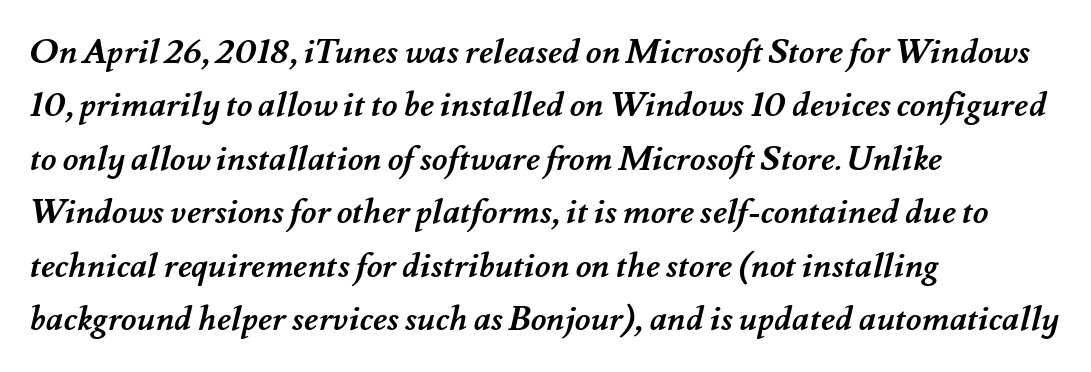
The image shows 34 px semibold type; set left-aligned, normal line spacing (1.57x), normal letter spacing, not underlined; medium stroke contrast and a small x-height.
